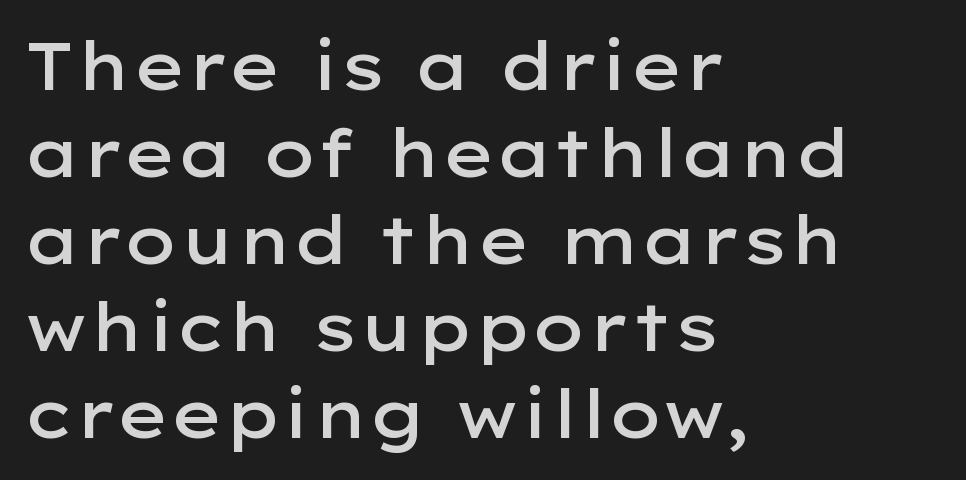
Q: Is the text bold? A: Semi-bold.
Q: Is the text italic (slanted)? A: No, it is upright.
Q: Is the typeface a serif or a sans-serif typeface? A: Sans-serif.
Q: Is the text underlined? A: No.
Q: How is the paragraph aligned? A: Left-aligned.
Q: Is the spacing between letters normal or unusually wide? A: Normal.
Q: Is the spacing between lines tight, normal or loose? A: Normal.
Q: Width (condensed, normal, or wide)? A: Wide.
Q: Stroke contrast? A: Low.
Q: x-height? A: Medium.
Q: Monospaced? A: No.
